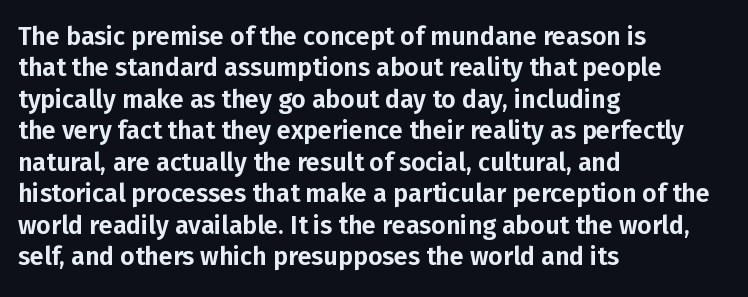
Q: Is the text italic (slanted)? A: No, it is upright.
Q: Is the text underlined? A: No.
Q: How is the paragraph aligned? A: Left-aligned.
Q: Is the spacing between letters normal or unusually wide? A: Normal.
Q: Is the spacing between lines tight, normal or loose? A: Normal.
